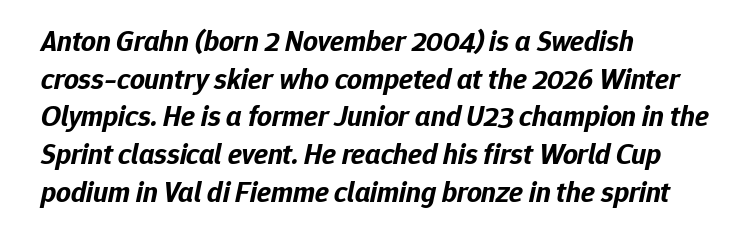
Q: Is the text bold? A: Yes.
Q: Is the text italic (slanted)? A: Yes, it leans right by about 12 degrees.
Q: Is the text underlined? A: No.
Q: How is the paragraph aligned? A: Left-aligned.
Q: Is the spacing between letters normal or unusually wide? A: Normal.
Q: Is the spacing between lines tight, normal or loose? A: Normal.
Q: Width (condensed, normal, or wide)? A: Normal.
Q: Stroke contrast? A: Low.
Q: x-height? A: Medium.
Q: Monospaced? A: No.
